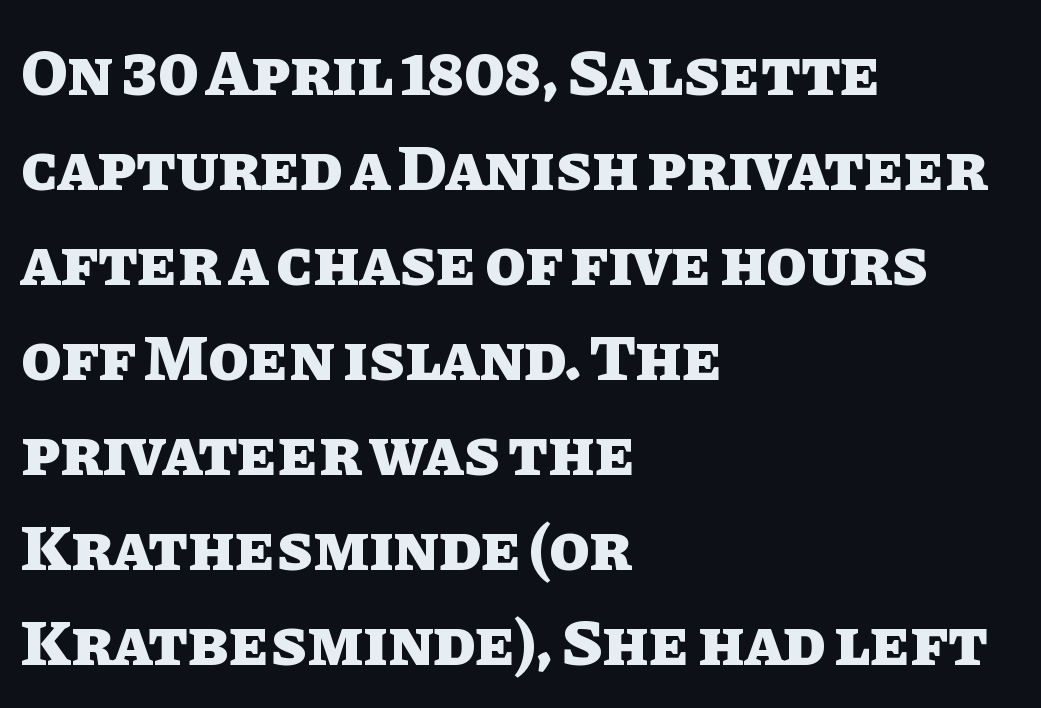
A typesetter would call this proportional, since set widths differ per character. Ordinary non-slanted type is in use. Rows of type keep a routine distance in the vertical direction. Chunky letters — that's bold for sure. Each word holds together tightly as a unit, with standard inter-letter gaps.
